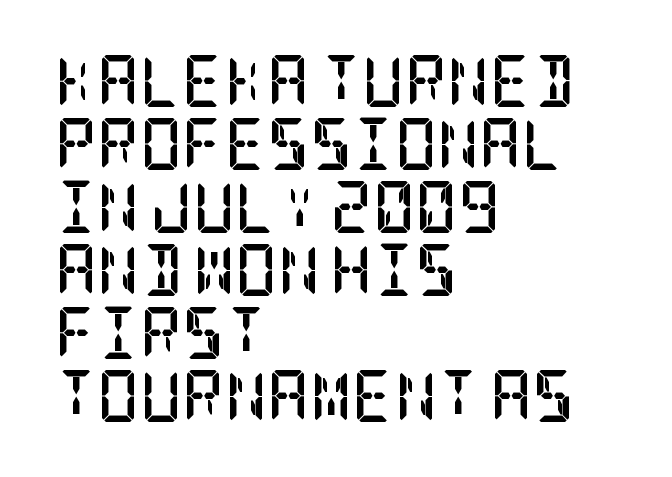
Do the letters lean? They stand straight. What kind of face is this? One with serifs. Tracking here is standard; glyphs follow each other at the usual distance. Each row of text sits above clean, open space.
